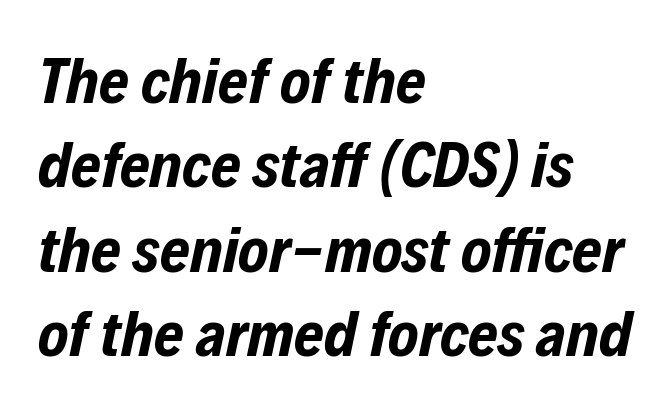
Each new line begins a customary step beneath the previous one. The space beneath each line is pristine and unruled. One-word summary of the alignment: left. Honestly, the letter spacing is just normal — you wouldn't notice it.
